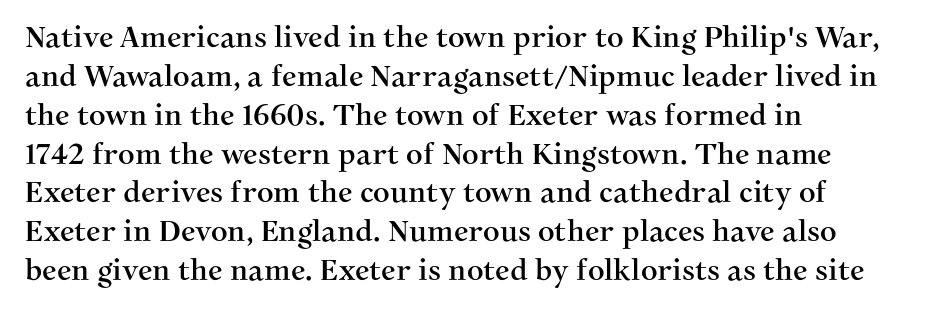
The paragraph shown leans on its left margin. Here the designer chose a conventional face with non-uniform glyph widths. Descenders are the only things crossing below the line. Look at the tracking — it's just the regular setting, nothing added.
